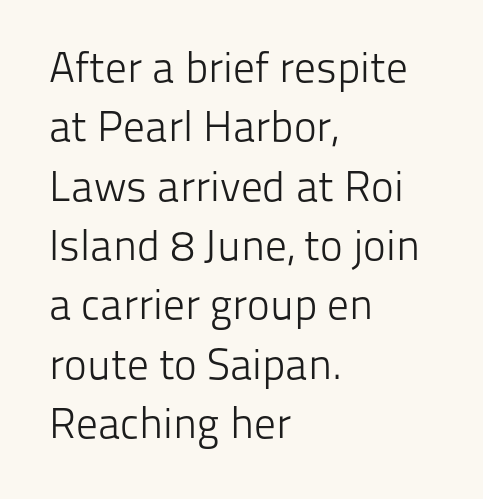
Compared with a centered layout, this one pins lines to the left instead. Baseline-to-baseline distance is the conventional proportion of letter height. Look at the tracking — it's just the regular setting, nothing added. Serifs: no, the terminals of the letterforms are clean.
